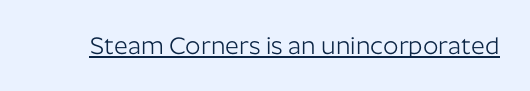
Underlined type. When letters stand straight like this, we call the style roman or upright. The line texture is even and compact thanks to regular tracking. The strokes carry an ordinary text weight at most.
